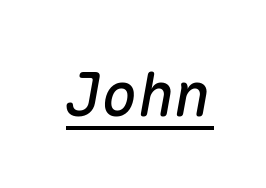
Is this a fixed-width face? Yes — each glyph sits in an identical cell. Underline: present. Standard letterfit; no display-style spreading of the glyphs. A typesetter would mark this as italic.
